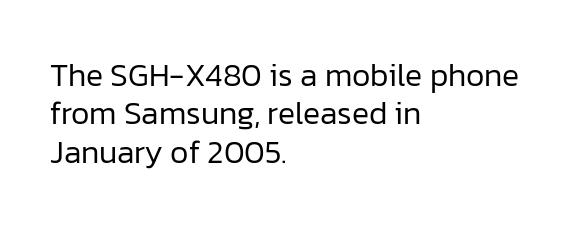
Typeset ragged right — the left edge is the straight one. Spacing verdict: proportional, widths tailored to each character. Bare-footed words on every line. Characters remain perfectly vertical along every line. Stroke mass is kept to a normal reading level or below.
